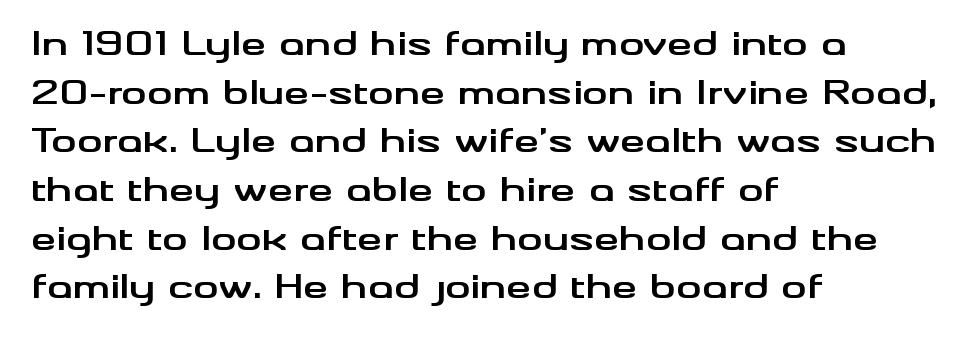
{"serif": "no", "italic": "no", "bold": "yes", "weight": "bold", "width": "wide", "stroke_contrast": "medium", "x_height": "small", "monospaced": "no", "underline": "no", "align": "left", "line_spacing": "normal", "line_spacing_ratio": 1.52, "letter_spacing": "normal", "letter_spacing_em": 0.0, "glyph_px": 32}
